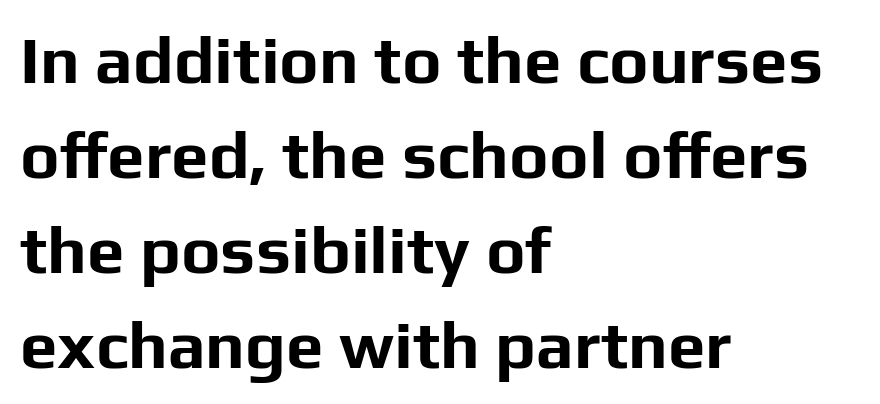
{"serif": "no", "italic": "no", "bold": "yes", "weight": "bold", "width": "normal", "stroke_contrast": "low", "x_height": "medium", "monospaced": "no", "underline": "no", "align": "left", "line_spacing": "normal", "line_spacing_ratio": 1.42, "letter_spacing": "normal", "letter_spacing_em": 0.0, "glyph_px": 67}
